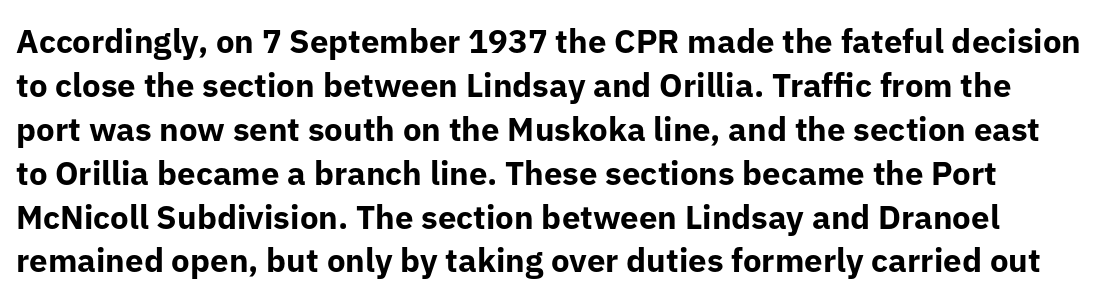
Each word holds together tightly as a unit, with standard inter-letter gaps. Characters remain perfectly vertical along every line. The glyphs are unaccompanied by any horizontal stroke below them. A typesetter would call this leading conventional body-copy spacing. A sans-serif font was chosen for this passage.
